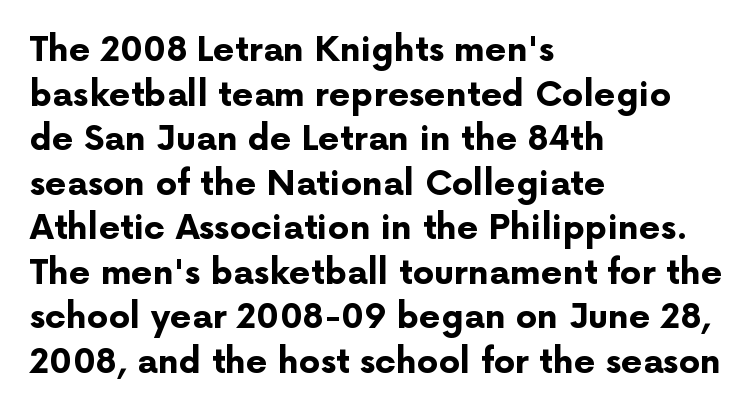
Q: Is the text bold? A: Yes.
Q: Is the text italic (slanted)? A: No, it is upright.
Q: Is the typeface a serif or a sans-serif typeface? A: Sans-serif.
Q: Is the text underlined? A: No.
Q: How is the paragraph aligned? A: Left-aligned.
Q: Is the spacing between letters normal or unusually wide? A: Normal.
Q: Is the spacing between lines tight, normal or loose? A: Normal.
Q: Width (condensed, normal, or wide)? A: Normal.
Q: Stroke contrast? A: Low.
Q: x-height? A: Medium.
Q: Monospaced? A: No.
